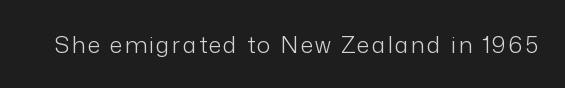
The image shows 23 px text type, upright; set not underlined.
